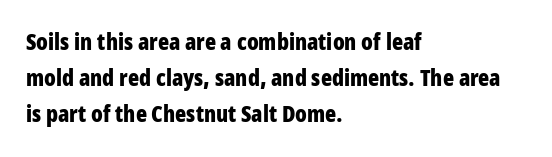
Notice how descenders clear the ascenders below comfortably — that's standard leading. The sample has been set heavy, in full bold. Italic? Not at all — the glyphs are vertical. A bare baseline throughout the passage. The rag falls on the right side of this text block. Inter-character spacing is left at the font's built-in metrics.
